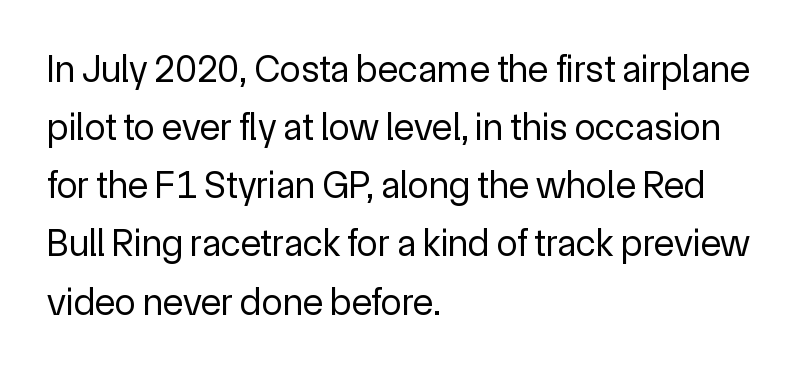
A roman cut, with each character standing at attention. The font sits on the lighter half of the weight spectrum, regular included. The type family on display is of the sans-serif kind. The block of text has a typical density, with ordinary space between rows. Each word holds together tightly as a unit, with standard inter-letter gaps.
